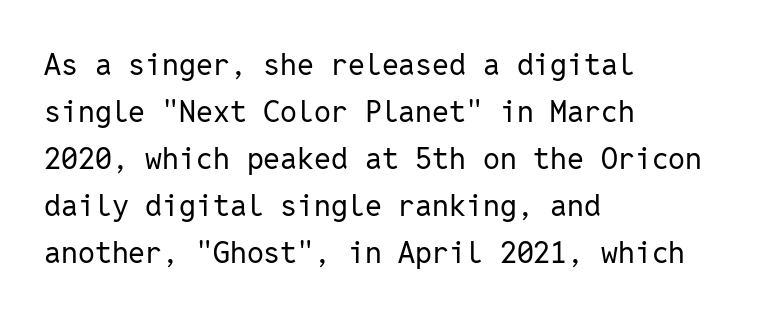
{"serif": "no", "italic": "no", "bold": "no", "weight": "regular", "width": "normal", "stroke_contrast": "low", "x_height": "medium", "monospaced": "yes", "underline": "no", "align": "left", "line_spacing": "normal", "line_spacing_ratio": 1.57, "letter_spacing": "normal", "letter_spacing_em": 0.0, "glyph_px": 30}
